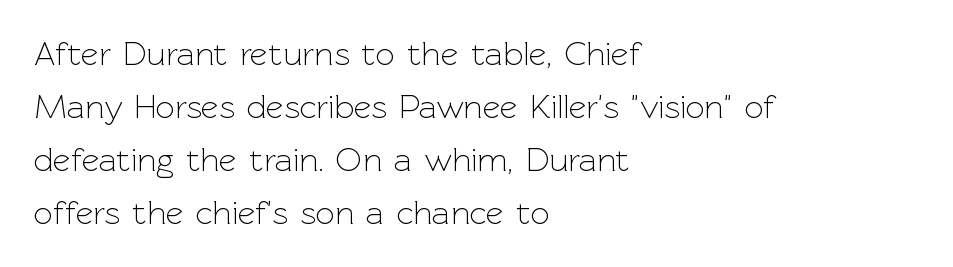
{"serif": "no", "italic": "no", "bold": "no", "weight": "light", "width": "normal", "x_height": "medium", "monospaced": "no", "underline": "no", "align": "left", "line_spacing": "normal", "line_spacing_ratio": 1.56, "letter_spacing": "normal", "letter_spacing_em": 0.0, "glyph_px": 34}
